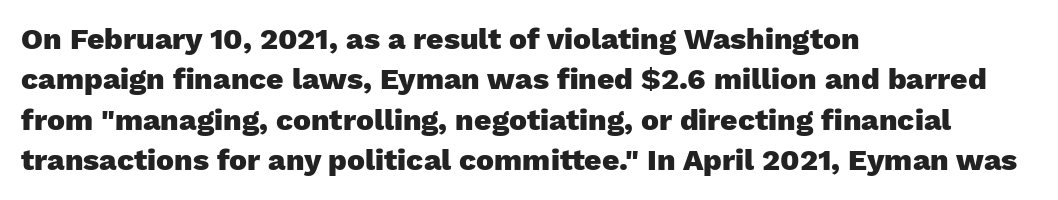
{"serif": "no", "italic": "no", "bold": "yes", "weight": "heavy", "width": "normal", "stroke_contrast": "low", "x_height": "medium", "monospaced": "no", "underline": "no", "align": "left", "line_spacing": "normal", "line_spacing_ratio": 1.35, "letter_spacing": "normal", "letter_spacing_em": 0.0, "glyph_px": 30}
